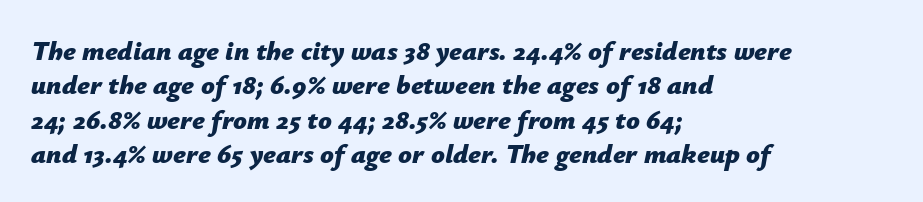
The image shows 27 px bold type, italic (leaning right); set left-aligned, normal line spacing (1.27x), normal letter spacing, not underlined.
